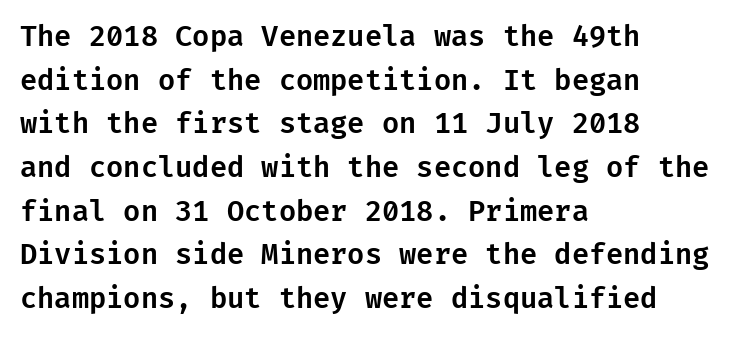
{"serif": "no", "italic": "no", "width": "normal", "stroke_contrast": "low", "x_height": "medium", "underline": "no", "align": "left", "line_spacing": "normal", "line_spacing_ratio": 1.56, "letter_spacing": "normal", "letter_spacing_em": 0.0, "glyph_px": 28}
